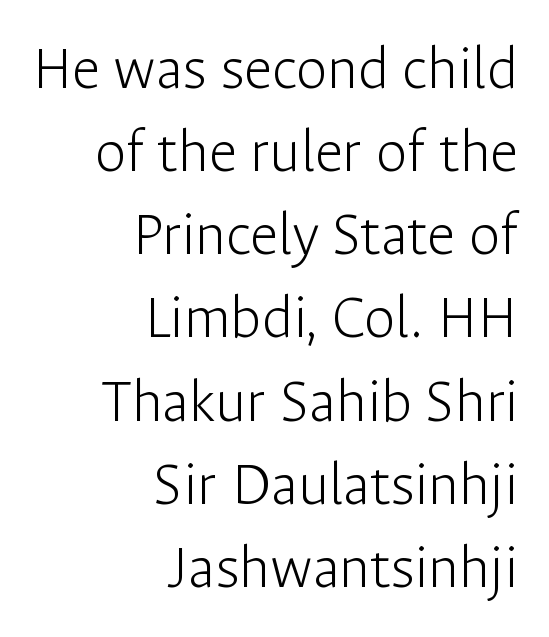
Q: Is the text bold? A: No.
Q: Is the text italic (slanted)? A: No, it is upright.
Q: Is the typeface a serif or a sans-serif typeface? A: Sans-serif.
Q: Is the text underlined? A: No.
Q: How is the paragraph aligned? A: Right-aligned.
Q: Is the spacing between letters normal or unusually wide? A: Normal.
Q: Is the spacing between lines tight, normal or loose? A: Normal.
Q: Width (condensed, normal, or wide)? A: Normal.
Q: Stroke contrast? A: Low.
Q: x-height? A: Medium.
Q: Monospaced? A: No.
